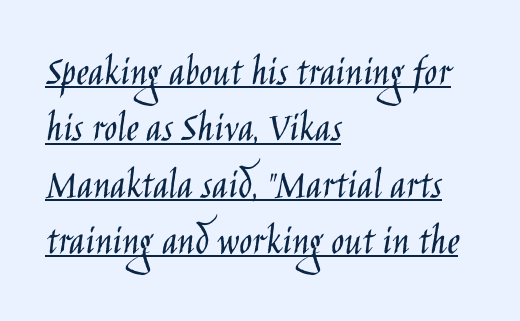
{"serif": "no", "bold": "no", "weight": "light", "width": "condensed", "stroke_contrast": "low", "x_height": "large", "monospaced": "no", "underline": "yes", "align": "left", "line_spacing": "normal", "line_spacing_ratio": 1.31, "letter_spacing": "normal", "letter_spacing_em": 0.0, "glyph_px": 43}
